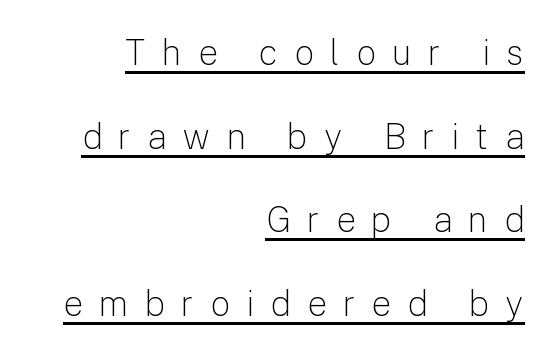
Summary of weight: not heavy and not bold. What stands out about the letter spacing? Its width — letters are far apart. Does the type have serifs? No, each stem ends abruptly. Regarding leading, the lines here are spaced well apart. A roman cut, with each character standing at attention.
